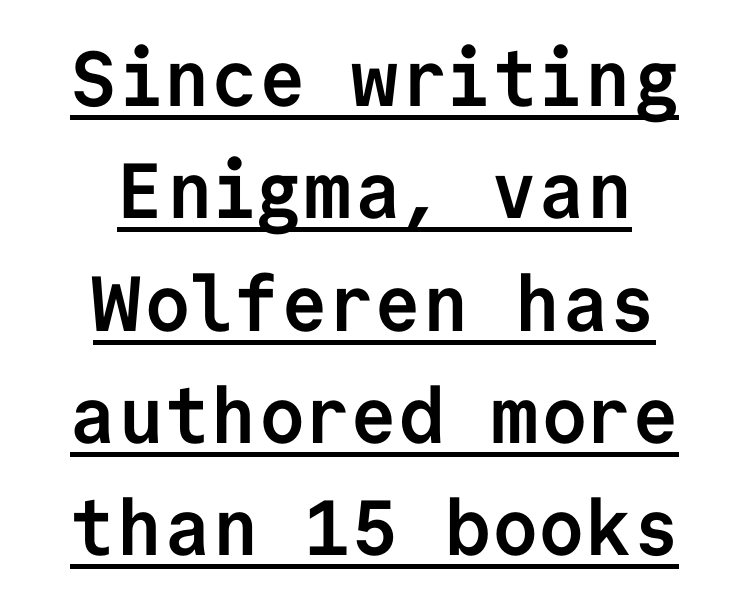
The image shows 78 px semibold sans-serif type, upright, monospaced; set centered, normal line spacing (1.44x), normal letter spacing, underlined; low stroke contrast and a medium x-height.
